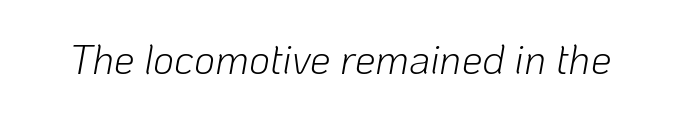
The face used here is rendered with its standard letterfit. Honestly, there is no underline to notice here at all. Each stroke keeps to a modest, everyday thickness or less. Each letter keeps its own natural width here, so spacing adapts to shape. The axis of the letterforms is tilted away from vertical.
